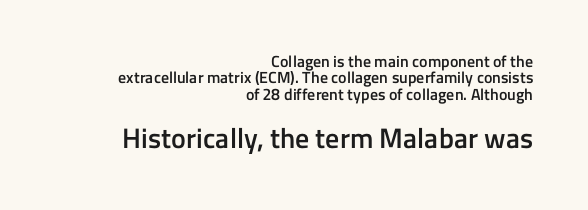
{"serif": "no", "italic": "no", "bold": "semi", "weight": "semibold", "width": "normal", "stroke_contrast": "low", "x_height": "medium", "monospaced": "no", "underline": "no", "align": "right", "line_spacing": "tight", "line_spacing_ratio": 1.03, "letter_spacing": "normal", "letter_spacing_em": 0.0, "larger_block": "second", "size_ratio": 1.75, "glyph_px": 28}
